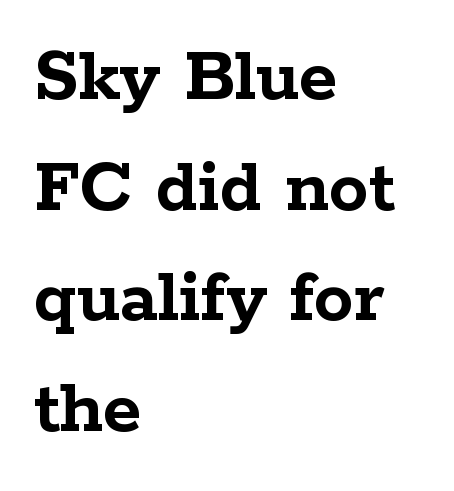
These lines are composed in type with serifs. Spacing verdict: proportional, widths tailored to each character. Notice how thick the strokes are: this is what a full bold looks like. Inter-character spacing is left at the font's built-in metrics.
